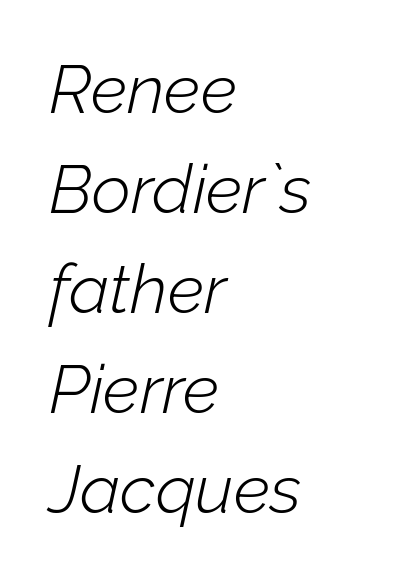
The image shows 68 px light type, italic (leaning right); set left-aligned, normal line spacing (1.47x), normal letter spacing, not underlined; low stroke contrast and a medium x-height.
